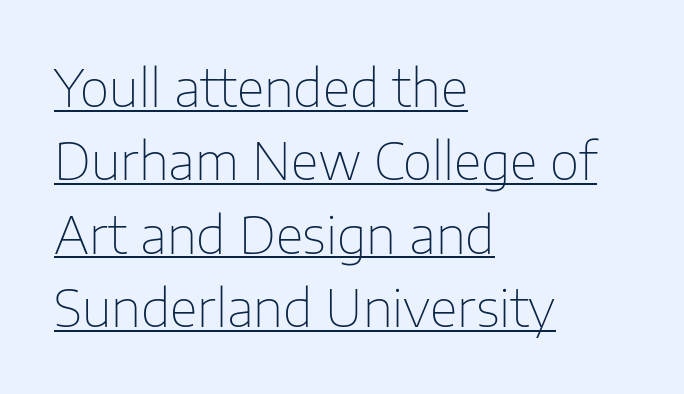
You could call the tracking neutral — neither tight nor loose. The lettering holds an erect, upright posture throughout. The rendering anchors every line to the left-hand side. The passage shown is not bold in any degree. If you measured baseline to baseline, you'd find a middling distance.
